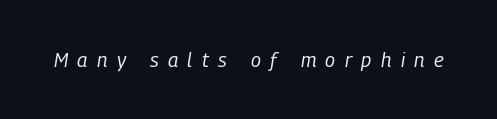
{"italic": "yes", "lean": "right", "slant_degrees": 9, "bold": "no", "underline": "no", "letter_spacing": "wide", "letter_spacing_em": 0.47, "glyph_px": 20}
